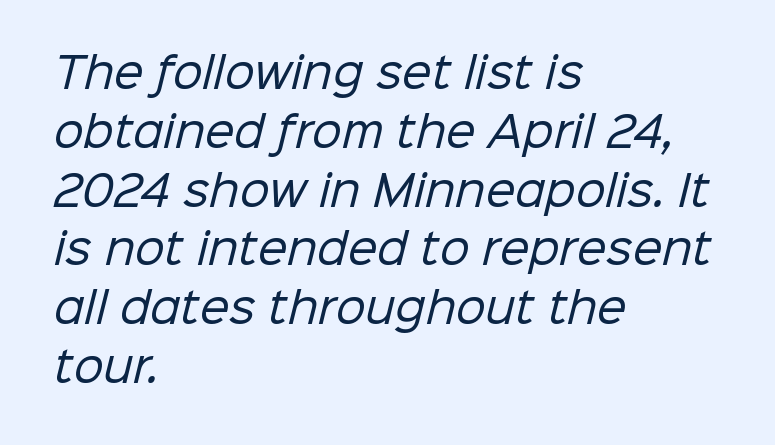
The image shows 42 px regular-weight sans-serif type; set left-aligned, normal line spacing (1.4x), normal letter spacing, not underlined; low stroke contrast and a medium x-height.
